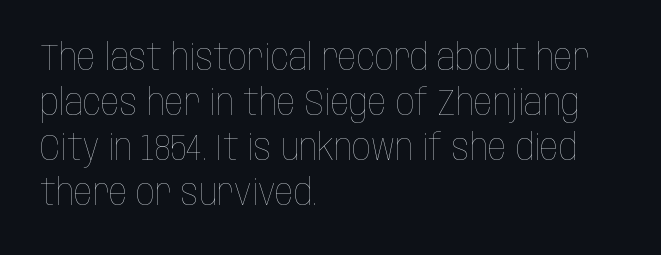
Notice how the stems are strictly vertical — no italics here. The strokes carry an ordinary text weight at most. Tracking value appears to be zero — textbook default spacing. Horizontally, the lines are justified to the leading edge only.
